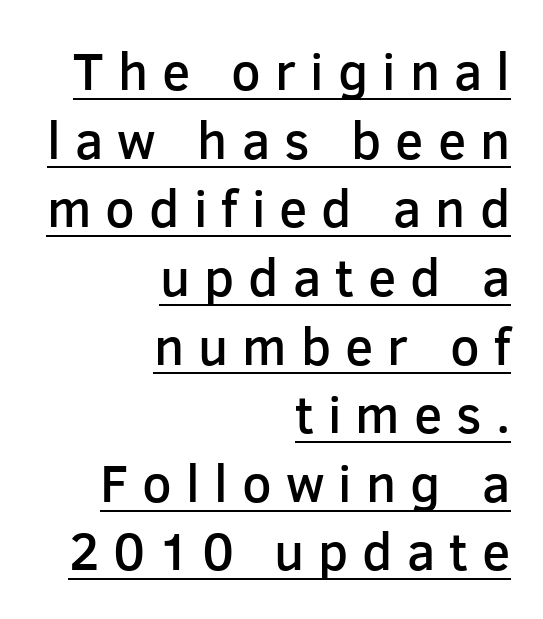
The image shows 52 px semibold sans-serif type, upright; set right-aligned, normal line spacing (1.32x), unusually wide letter spacing (+0.27 em), underlined; low stroke contrast and a medium x-height.
